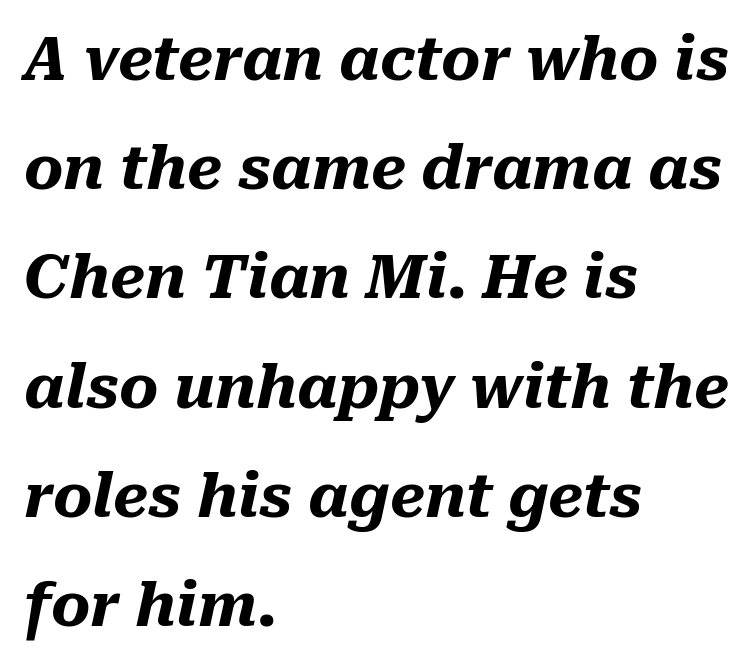
Tall strokes in this sample are angled rather than plumb. Nobody touched the tracking dial on this one. Look at the stroke-to-counter ratio: heavy, a bold. Bare-footed words on every line. Think of a printed novel: that variable character pitch is what you see here. The lines are quadded left.
